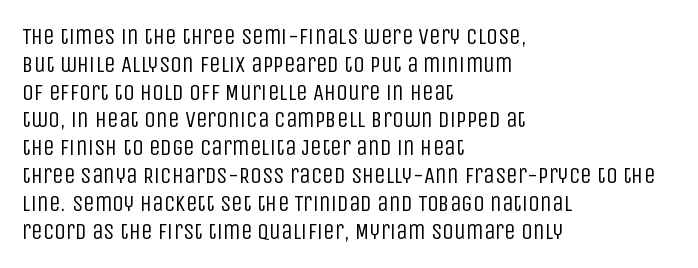
{"italic": "no", "bold": "no", "underline": "no", "align": "left", "line_spacing_ratio": 1.21, "letter_spacing": "normal", "letter_spacing_em": 0.0, "glyph_px": 23}
